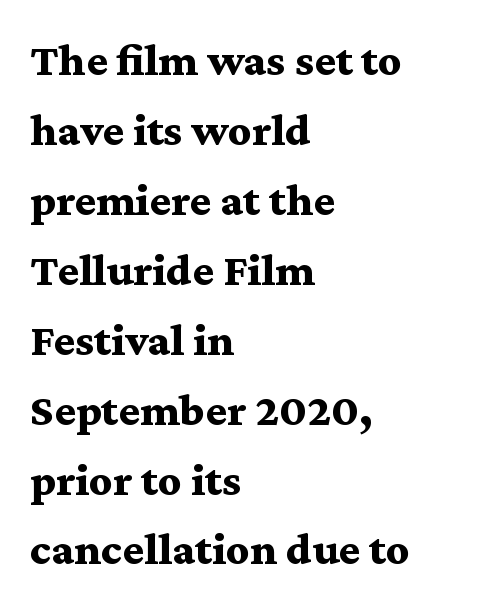
Does extra space separate the letters? No, they use regular spacing. Strong, thick strokes mark this as bold type. The lines are quadded left. This rendering employs a face with finishing strokes, i.e., a serif. The rendering uses natural spacing where letterforms have individual widths.
